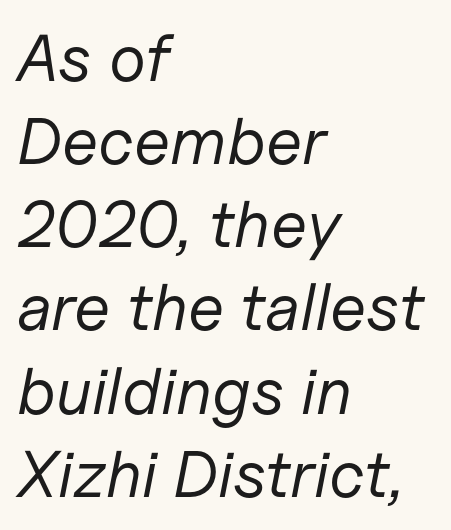
The type is set solid horizontally, with unmodified tracking. The rendering uses a moderate line-height, typical for paragraphs. A clean baseline with only descenders dipping below it. The setting favours the left margin, as ordinary paragraphs usually do. No heavy texture on the line: the type isn't bold.
